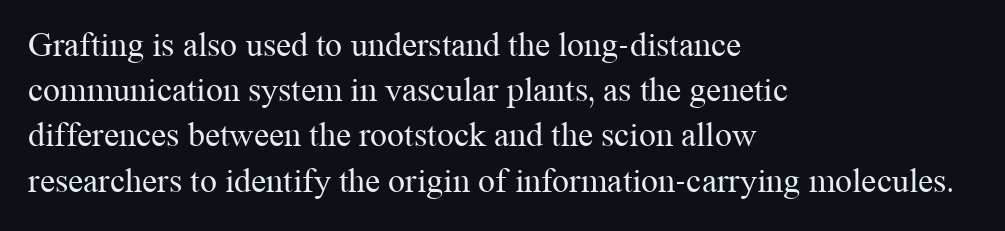
{"serif": "yes", "italic": "no", "bold": "no", "weight": "regular", "width": "normal", "stroke_contrast": "medium", "x_height": "medium", "monospaced": "no", "underline": "no", "align": "left", "line_spacing": "normal", "line_spacing_ratio": 1.33, "letter_spacing": "normal", "letter_spacing_em": 0.0, "glyph_px": 34}
